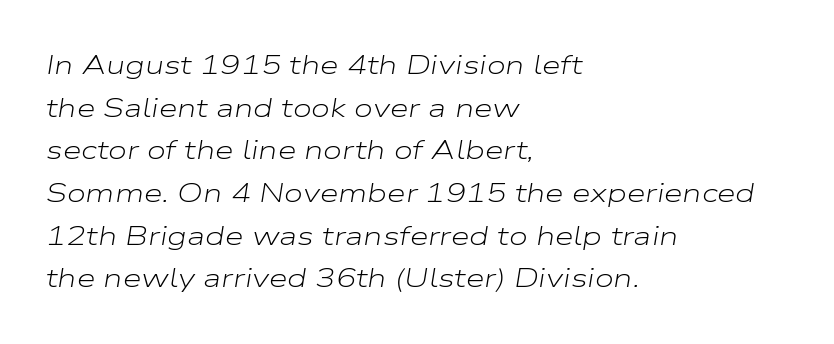
{"italic": "yes", "lean": "right", "slant_degrees": 9, "bold": "no", "underline": "no", "align": "left", "line_spacing": "normal", "line_spacing_ratio": 1.58, "letter_spacing": "normal", "letter_spacing_em": 0.0, "glyph_px": 27}
